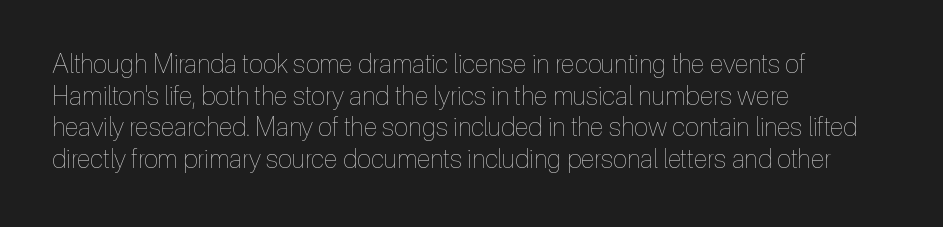
The image shows 26 px text type, upright; set left-aligned, line spacing 1.22x, normal letter spacing, not underlined.
